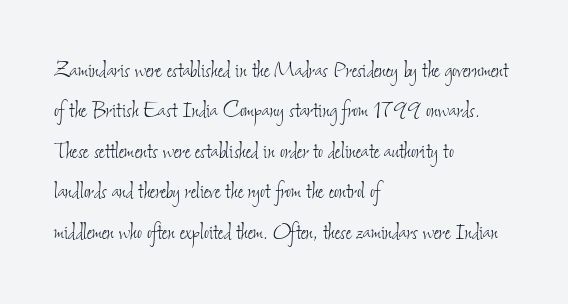
The weight tops out at a normal text grade. The setting favours the left margin, as ordinary paragraphs usually do. The passage shown is not underscored anywhere. Observe the ordinary spacing: letters are neighbours, not strangers.
